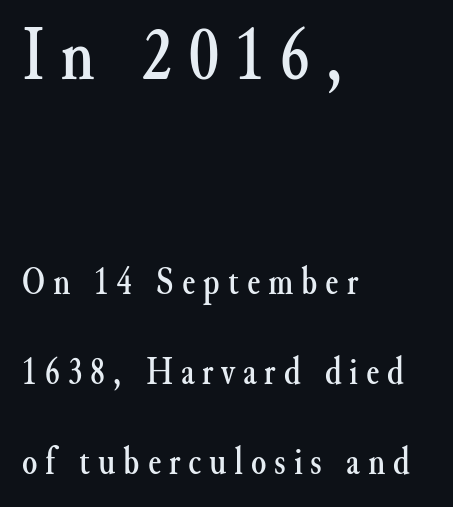
{"serif": "yes", "italic": "no", "width": "normal", "stroke_contrast": "medium", "x_height": "small", "monospaced": "no", "underline": "no", "align": "left", "line_spacing": "loose", "line_spacing_ratio": 2.31, "letter_spacing": "wide", "letter_spacing_em": 0.2, "larger_block": "first", "size_ratio": 2.0, "glyph_px": 78}
